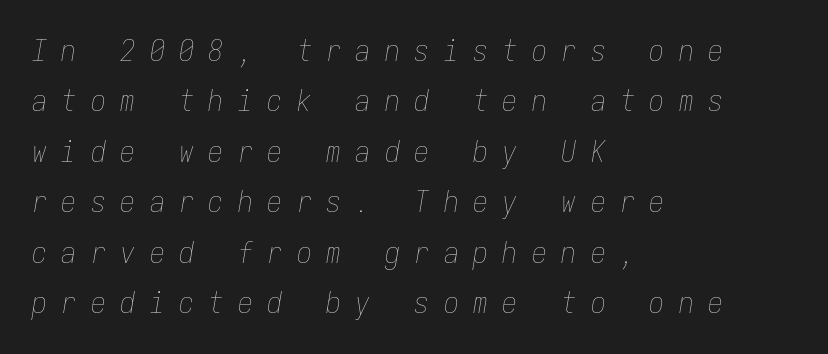
The image shows 30 px thin, condensed type, italic (leaning right), monospaced; set left-aligned, normal line spacing (1.68x), unusually wide letter spacing (+0.48 em), not underlined; low stroke contrast and a medium x-height.
